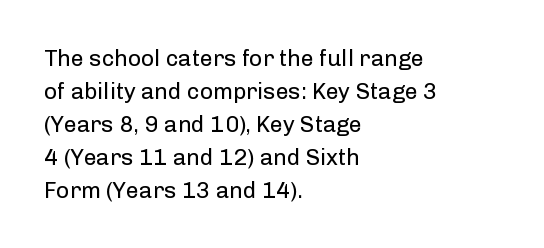
The image shows 23 px text type, upright; set left-aligned, normal line spacing (1.43x), normal letter spacing, not underlined.
